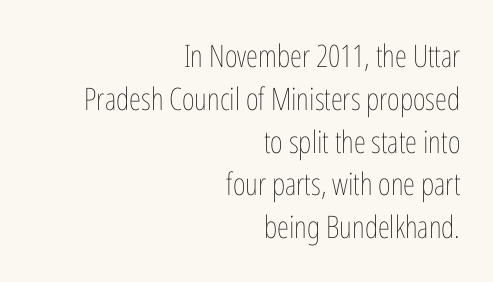
The image shows 31 px thin, condensed type, upright; set right-aligned, normal line spacing (1.38x), normal letter spacing, not underlined; low stroke contrast and a medium x-height.
